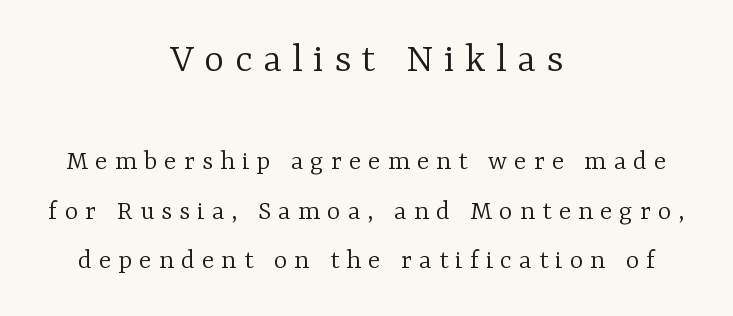
The setting favours the middle, as headings and verse often do. Reading top to bottom, the characters get smaller at the block break. Think of a printed novel: that variable character pitch is what you see here. Does the type have serifs? Yes, each stem ends in a small foot. Each row of text sits above clean, open space.
